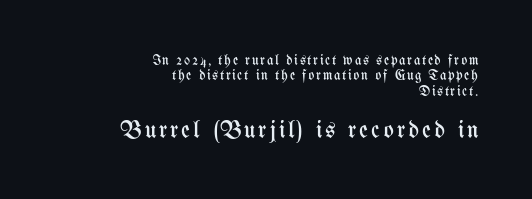
Q: Is the text bold? A: No.
Q: Is the text italic (slanted)? A: No, it is upright.
Q: Is the text underlined? A: No.
Q: How is the paragraph aligned? A: Right-aligned.
Q: Is the spacing between lines tight, normal or loose? A: Tight.
Q: Which block of text is set in a larger size, the first (top) or the second (bottom)? A: The second (bottom) one.
